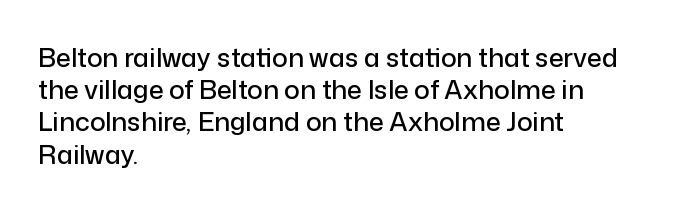
{"italic": "no", "underline": "no", "align": "left", "line_spacing_ratio": 1.24, "letter_spacing": "normal", "letter_spacing_em": 0.0, "glyph_px": 26}
